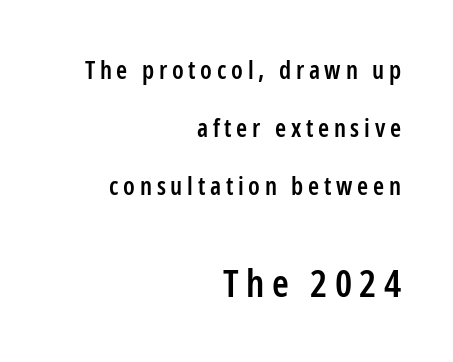
The image shows 38 px semibold, condensed sans-serif type, upright; set right-aligned, loose line spacing (2.32x), not underlined; the second (bottom) block is 1.52x larger; low stroke contrast and a medium x-height.
